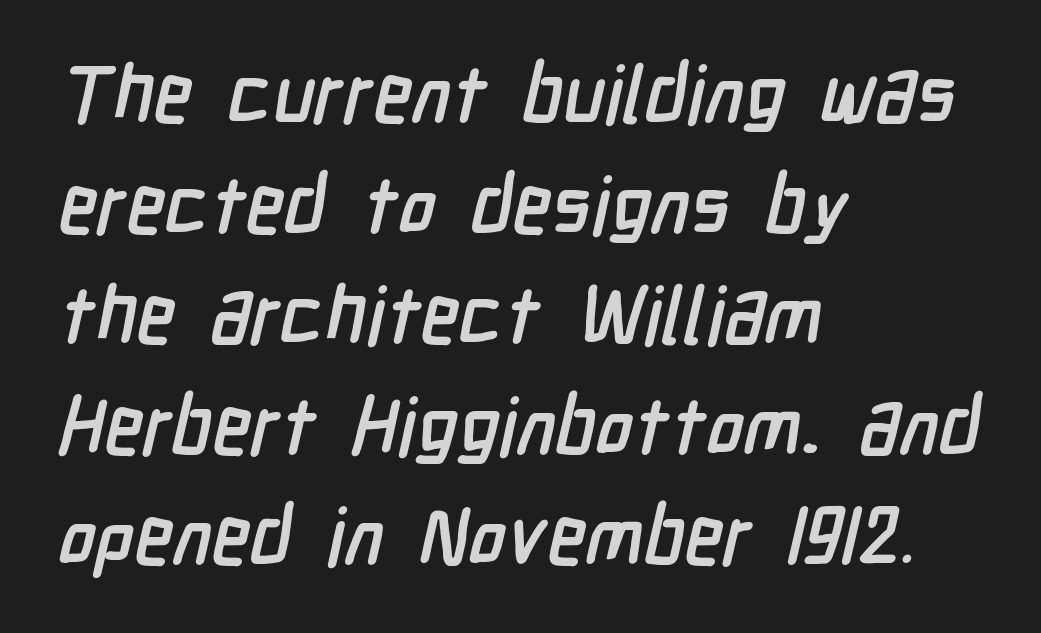
The image shows 79 px semibold, condensed sans-serif type; set left-aligned, normal line spacing (1.4x), normal letter spacing, not underlined; low stroke contrast and a medium x-height.
